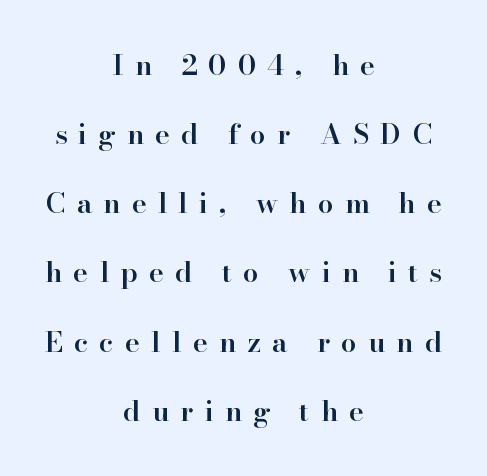
This rendering employs a face with finishing strokes, i.e., a serif. How heavy is the stroke? Medium-heavy — a semibold, shy of bold. The words here are not underlined. The line texture is sparse and dotted thanks to wide tracking. The typography opts for an upright posture over an oblique one. What's the leading like? Stretched, with rows far apart.
